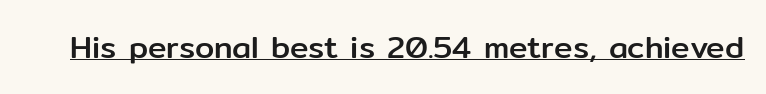
Notice how the stems are strictly vertical — no italics here. Check where the strokes stop: nothing finishes them off — pure sans. Looks like regular typesetting: each glyph gets only the width it needs. The horizontal fit of the characters is conventional and even. A baseline rule has been typeset under these characters.
